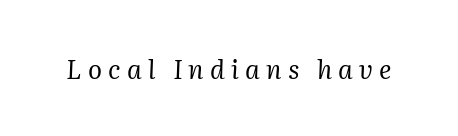
Q: Is the text bold? A: No.
Q: Is the text italic (slanted)? A: Yes, it leans right by about 2 degrees.
Q: Is the text underlined? A: No.
Q: Is the spacing between letters normal or unusually wide? A: Unusually wide.
